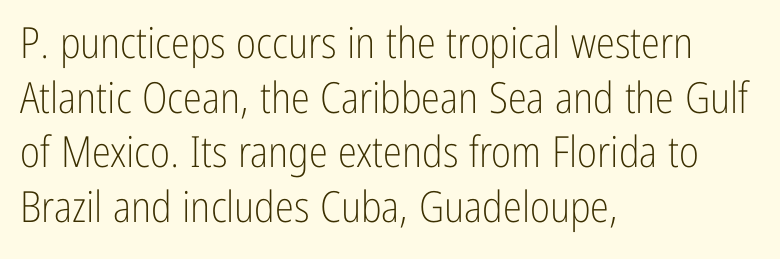
The image shows 43 px light, condensed sans-serif type, upright; set left-aligned, normal line spacing (1.27x), normal letter spacing, not underlined; low stroke contrast and a medium x-height.
